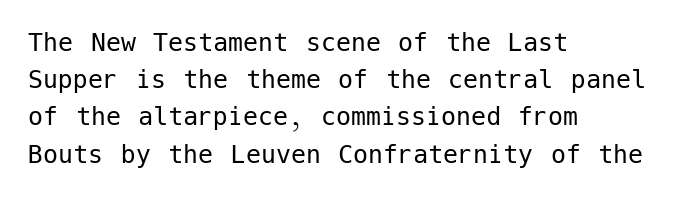
Q: Is the text bold? A: No.
Q: Is the text italic (slanted)? A: No, it is upright.
Q: Is the typeface a serif or a sans-serif typeface? A: Sans-serif.
Q: Is the text underlined? A: No.
Q: How is the paragraph aligned? A: Left-aligned.
Q: Is the spacing between letters normal or unusually wide? A: Normal.
Q: Width (condensed, normal, or wide)? A: Normal.
Q: Stroke contrast? A: Low.
Q: x-height? A: Medium.
